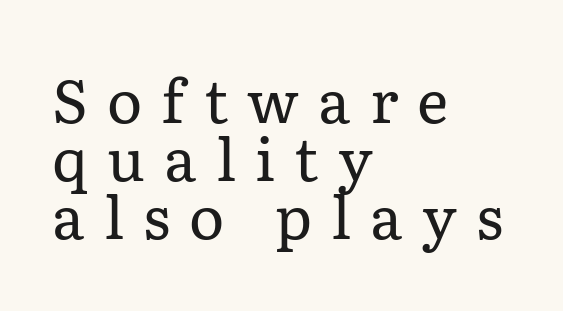
Q: Is the text bold? A: No.
Q: Is the text italic (slanted)? A: No, it is upright.
Q: Is the typeface a serif or a sans-serif typeface? A: Serif.
Q: Is the text underlined? A: No.
Q: How is the paragraph aligned? A: Left-aligned.
Q: Is the spacing between letters normal or unusually wide? A: Unusually wide.
Q: Is the spacing between lines tight, normal or loose? A: Tight.
Q: Width (condensed, normal, or wide)? A: Normal.
Q: Stroke contrast? A: Low.
Q: x-height? A: Medium.
Q: Monospaced? A: No.
